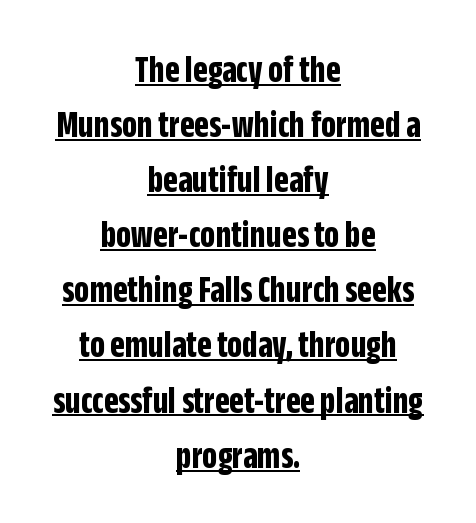
This sample uses an upright cut, with every glyph sitting square on the baseline. Letter spacing: default. A typesetter would call this leading conventional body-copy spacing. Nope, no serifs anywhere on these letters. Casual observation: everything's sitting right in the middle. Proportional: the letters do not fall into vertical columns.
